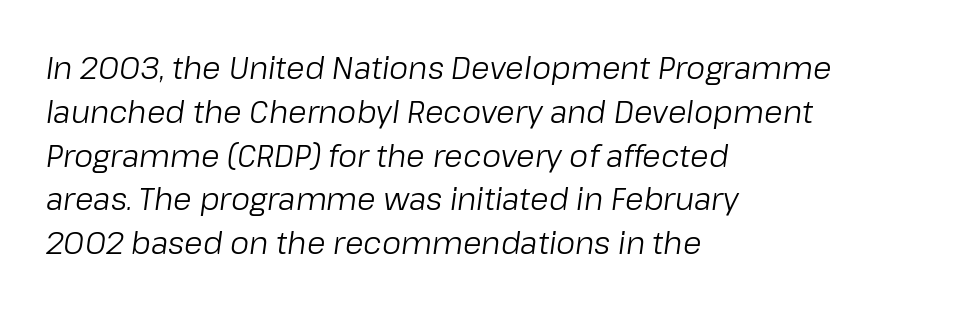
The specimen omits any rule beneath the text block's lines. The strokes are not fattened; the text isn't bold. The lines in this sample share a left origin and differ only in where they stop. Leading: standard. The face used here is proportionally spaced, like ordinary book or web type. The passage shown leans; its letterforms are oblique.
